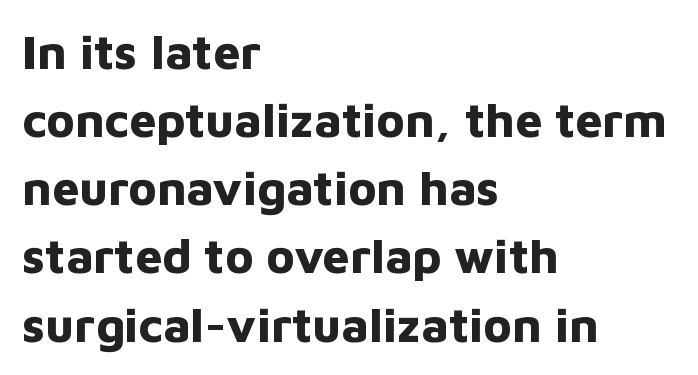
The image shows 48 px bold sans-serif type, upright; set left-aligned, normal line spacing (1.42x), normal letter spacing, not underlined; low stroke contrast and a medium x-height.
